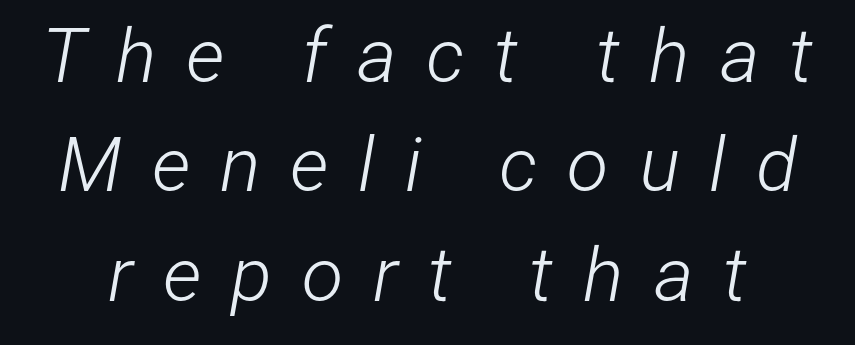
Rule under the text: the space is simply empty. You can tell it's italic because the verticals aren't actually vertical. Weight: not bold — regular or lighter. Baseline-to-baseline distance is the conventional proportion of letter height. Someone cranked the tracking dial way up on this one. Spacing verdict: proportional, widths tailored to each character.
